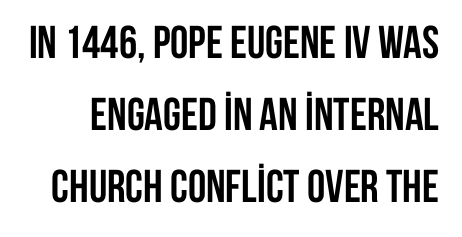
Q: Is the text bold? A: Yes.
Q: Is the text italic (slanted)? A: No, it is upright.
Q: Is the typeface a serif or a sans-serif typeface? A: Sans-serif.
Q: Is the text underlined? A: No.
Q: Is the spacing between letters normal or unusually wide? A: Normal.
Q: Is the spacing between lines tight, normal or loose? A: Normal.
Q: Width (condensed, normal, or wide)? A: Condensed.
Q: Stroke contrast? A: Low.
Q: x-height? A: Large.
Q: Monospaced? A: No.
